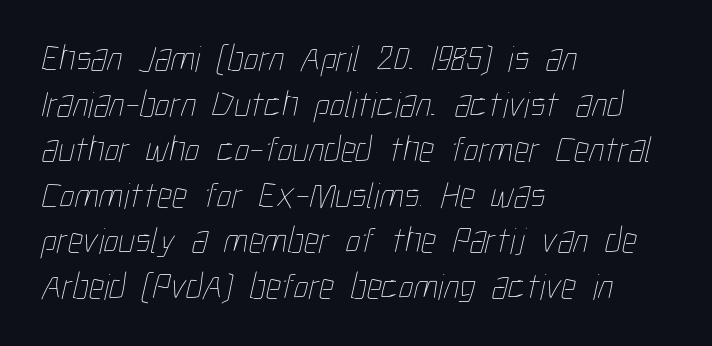
Q: Is the text bold? A: No.
Q: Is the text underlined? A: No.
Q: How is the paragraph aligned? A: Left-aligned.
Q: Is the spacing between letters normal or unusually wide? A: Normal.
Q: Width (condensed, normal, or wide)? A: Condensed.
Q: Stroke contrast? A: Low.
Q: x-height? A: Medium.
Q: Monospaced? A: No.
